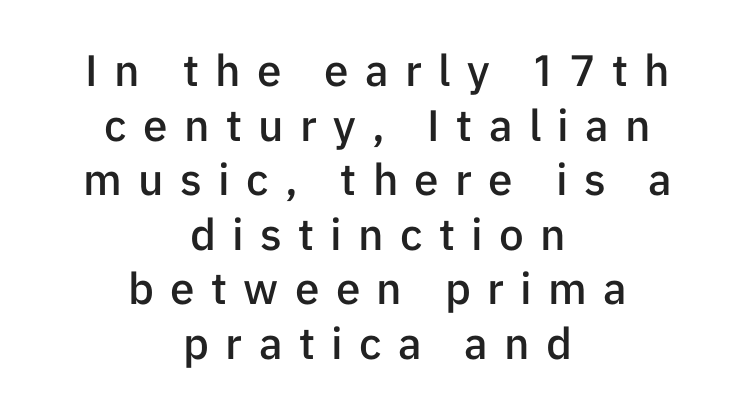
Nope, not italic — everything's standing straight. This sample has the flowing, uneven cadence of proportional lettering. The characters display no serif detailing; their extremities are plain. Stroke thickness is moderately raised; the sample reads as semibold. The horizontal fit of the characters is loose and conspicuously gappy. The string is rendered with underlining switched off.
